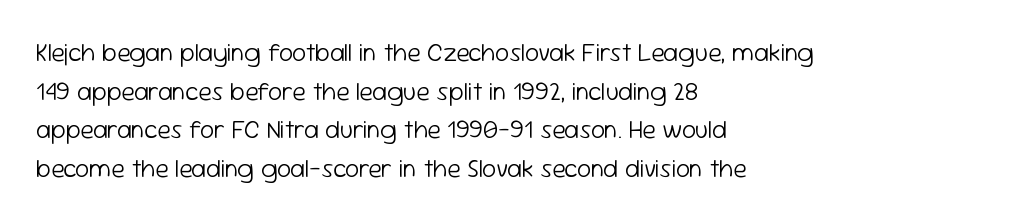
Notice how descenders clear the ascenders below comfortably — that's standard leading. Posture: vertical. Letter spacing: default. This rendering uses left alignment, leaving the right contour irregular.
